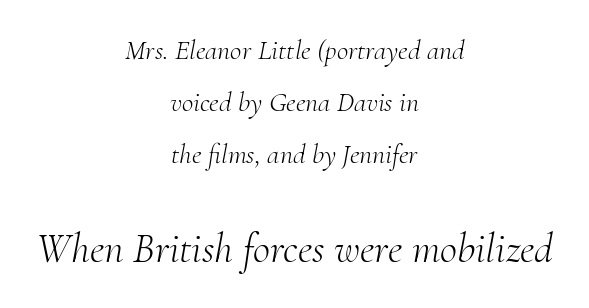
{"serif": "yes", "italic": "yes", "lean": "right", "slant_degrees": 10, "bold": "no", "weight": "light", "width": "normal", "stroke_contrast": "medium", "x_height": "small", "monospaced": "no", "underline": "no", "align": "center", "line_spacing_ratio": 1.86, "letter_spacing": "normal", "letter_spacing_em": 0.0, "larger_block": "second", "size_ratio": 1.5, "glyph_px": 42}
